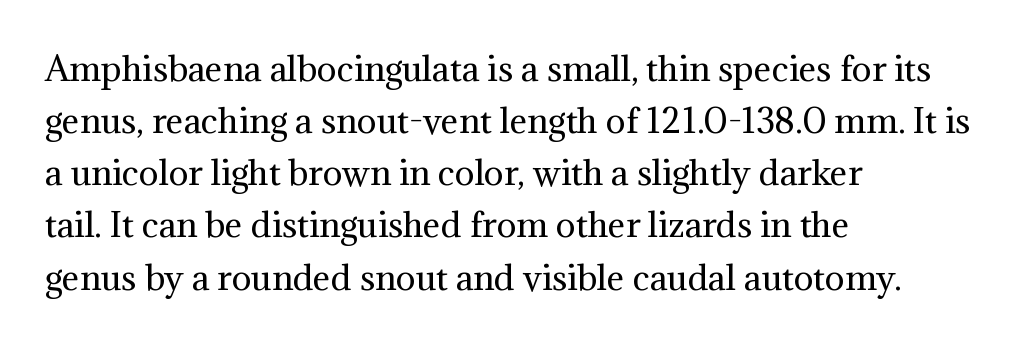
Q: Is the text bold? A: No.
Q: Is the text italic (slanted)? A: No, it is upright.
Q: Is the typeface a serif or a sans-serif typeface? A: Serif.
Q: Is the text underlined? A: No.
Q: How is the paragraph aligned? A: Left-aligned.
Q: Is the spacing between letters normal or unusually wide? A: Normal.
Q: Is the spacing between lines tight, normal or loose? A: Normal.
Q: Width (condensed, normal, or wide)? A: Normal.
Q: Stroke contrast? A: Medium.
Q: x-height? A: Medium.
Q: Monospaced? A: No.
